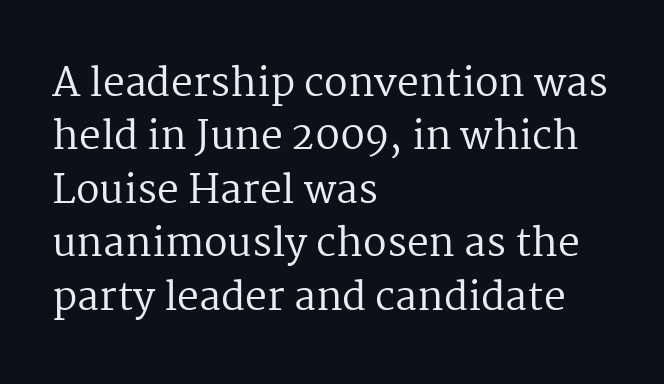
{"serif": "yes", "italic": "no", "bold": "no", "weight": "regular", "width": "normal", "stroke_contrast": "medium", "x_height": "medium", "monospaced": "no", "underline": "no", "align": "left", "line_spacing": "normal", "line_spacing_ratio": 1.37, "letter_spacing": "normal", "letter_spacing_em": 0.0, "glyph_px": 39}
